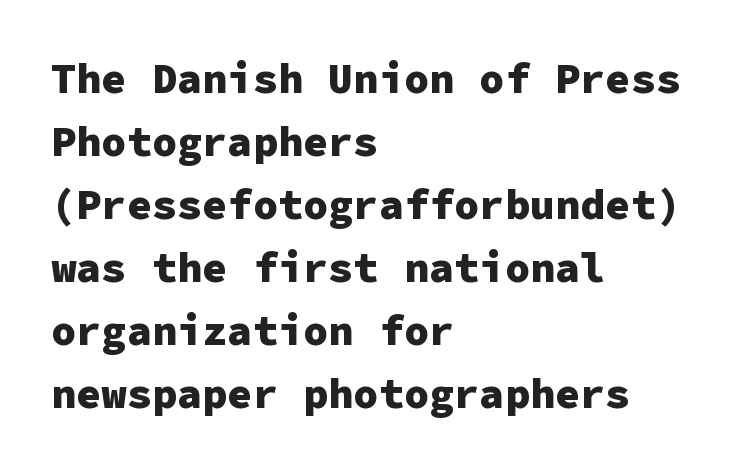
The typesetter chose a ragged-right arrangement here. Note: no serifs on the glyphs. The specimen omits any rule beneath the text block's lines. This sample has the even, mechanical cadence of fixed-width lettering.
